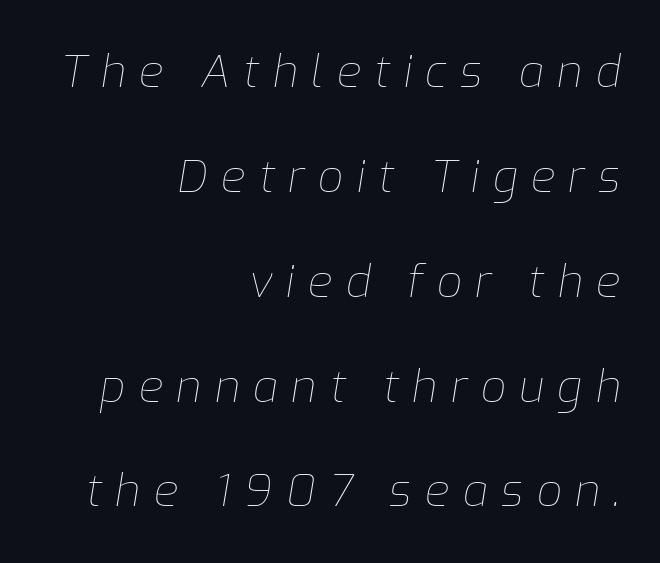
The image shows 45 px thin type, italic (leaning right); set right-aligned, loose line spacing (2.33x), unusually wide letter spacing (+0.29 em), not underlined; low stroke contrast and a medium x-height.
